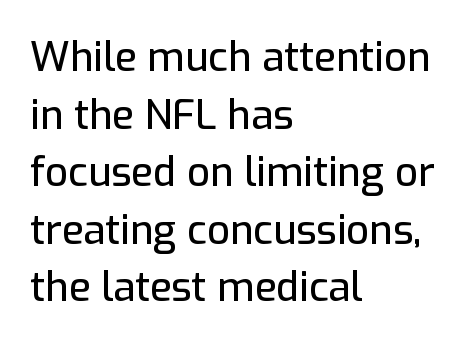
The image shows 40 px sans-serif type, upright; set left-aligned, normal line spacing (1.44x), normal letter spacing, not underlined; low stroke contrast and a medium x-height.
